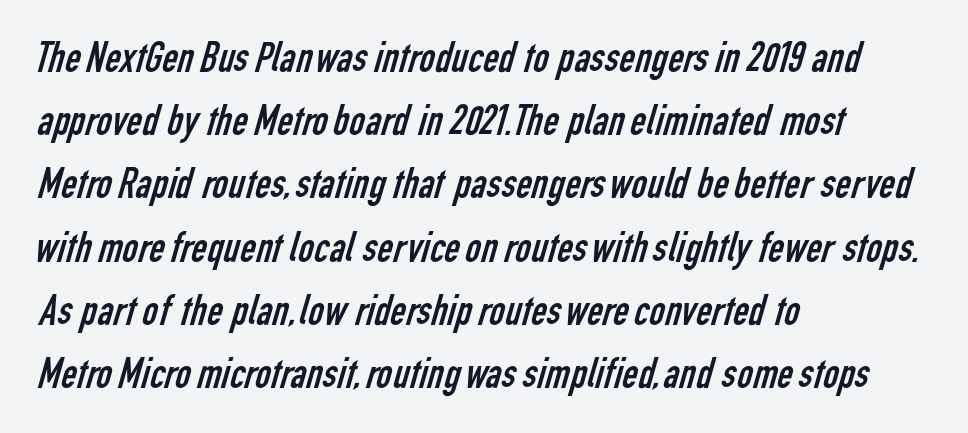
Do the characters align in a grid? No, the font is proportional. Just letters on the line, the space beneath them empty. Letters have the restrained weight of plain body copy at most. The lines are quadded left. The lines sit at an ordinary, default distance from one another.
